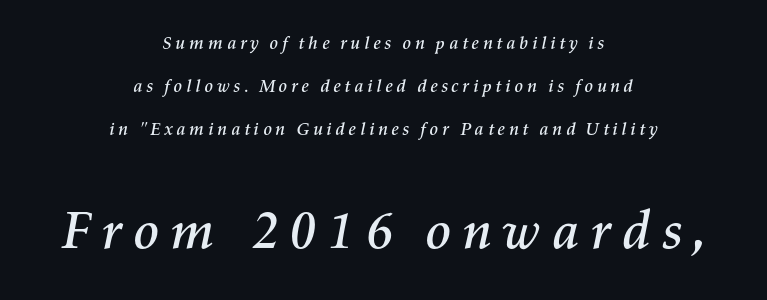
The image shows 54 px text type, italic (leaning right); set centered, loose line spacing (2.4x), not underlined; the second (bottom) block is 3.0x larger; medium stroke contrast and a medium x-height.
